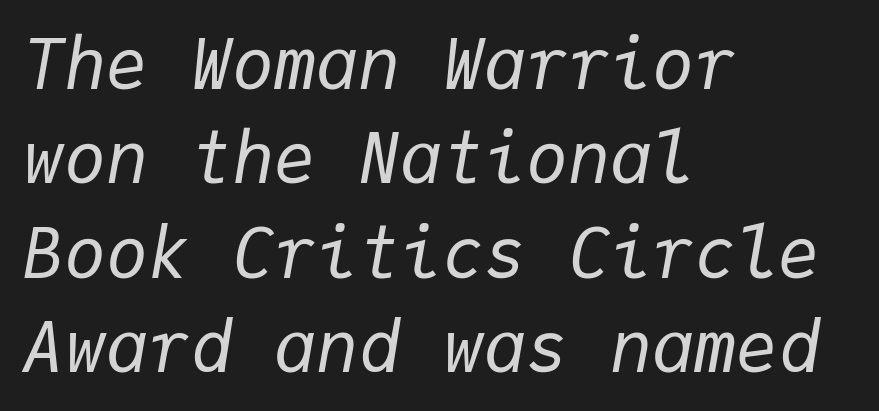
The image shows 70 px regular-weight type, italic (leaning right), monospaced; set left-aligned, normal line spacing (1.35x), normal letter spacing, not underlined; low stroke contrast and a medium x-height.
